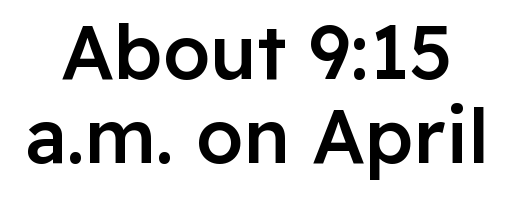
{"serif": "no", "italic": "no", "bold": "semi", "weight": "semibold", "width": "normal", "stroke_contrast": "low", "x_height": "medium", "monospaced": "no", "underline": "no", "line_spacing": "tight", "line_spacing_ratio": 1.11, "letter_spacing": "normal", "letter_spacing_em": 0.0, "glyph_px": 76}
